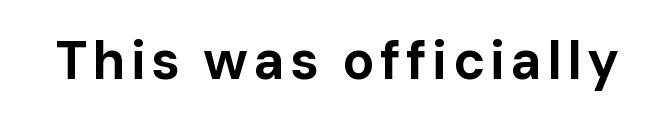
Q: Is the text bold? A: Yes.
Q: Is the text italic (slanted)? A: No, it is upright.
Q: Is the typeface a serif or a sans-serif typeface? A: Sans-serif.
Q: Is the text underlined? A: No.
Q: Width (condensed, normal, or wide)? A: Normal.
Q: Stroke contrast? A: Low.
Q: x-height? A: Medium.
Q: Monospaced? A: No.
